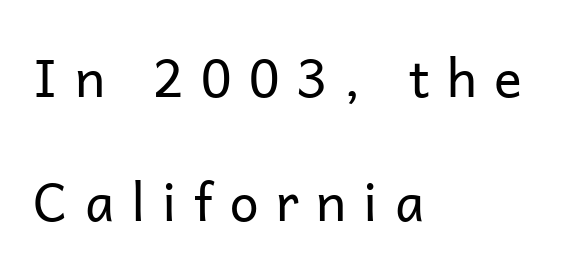
Students, note that the glyphs here are deliberately spaced far apart. Is there much room between lines? Yes — plenty of vertical air separates them. Proportional: the letters do not fall into vertical columns. Letters rest on an invisible, unmarked baseline. Stroke thickness stays within the range of a standard reading face or lighter.
